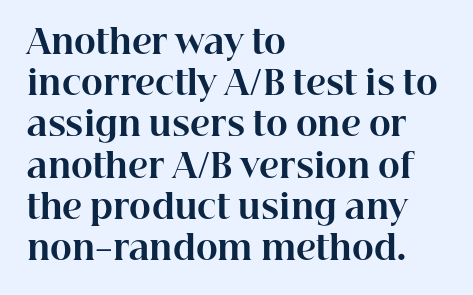
Q: Is the text bold? A: Yes.
Q: Is the text italic (slanted)? A: No, it is upright.
Q: Is the typeface a serif or a sans-serif typeface? A: Serif.
Q: Is the text underlined? A: No.
Q: How is the paragraph aligned? A: Left-aligned.
Q: Is the spacing between letters normal or unusually wide? A: Normal.
Q: Is the spacing between lines tight, normal or loose? A: Normal.
Q: Width (condensed, normal, or wide)? A: Normal.
Q: Stroke contrast? A: High.
Q: x-height? A: Medium.
Q: Monospaced? A: No.
